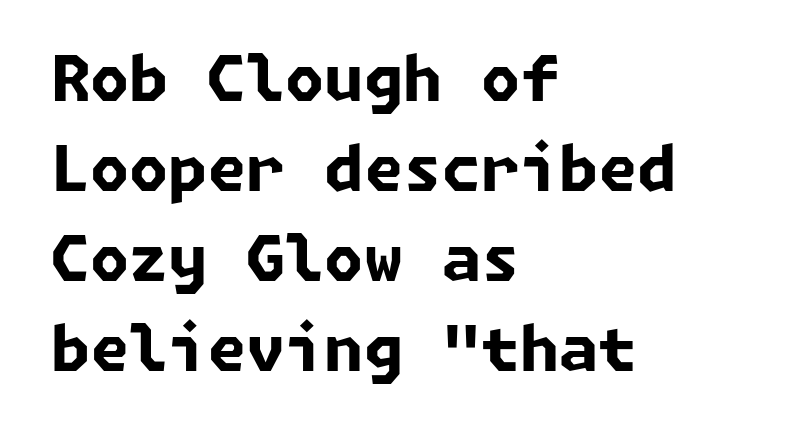
Vertically, the passage feels balanced, rows spaced as you'd expect. The paragraph has a hard left edge and a soft right edge. Strong, thick strokes mark this as bold type. This sample uses a sans-serif face. The string is rendered with underlining switched off.
